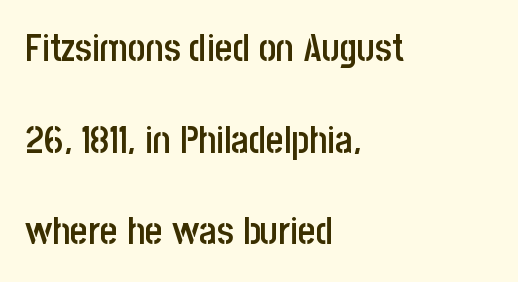
The image shows 38 px semibold, condensed sans-serif type, upright; set left-aligned, loose line spacing (2.41x), normal letter spacing, not underlined; low stroke contrast and a large x-height.
